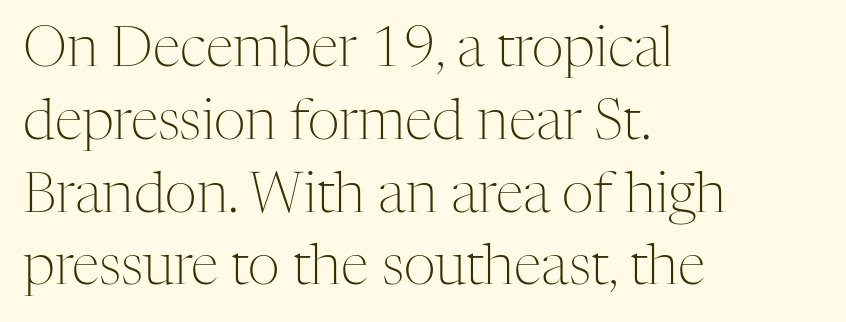
The image shows 56 px light serif type, upright; set left-aligned, normal line spacing (1.3x), normal letter spacing, not underlined; medium stroke contrast and a medium x-height.
